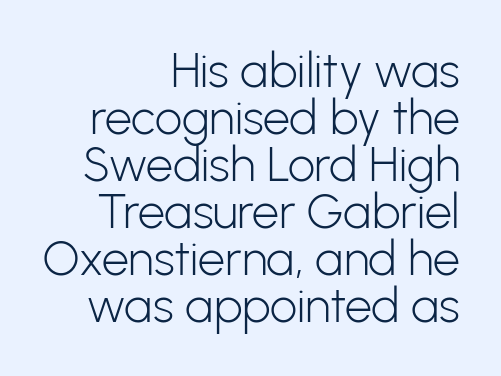
{"serif": "no", "italic": "no", "bold": "no", "weight": "light", "width": "normal", "stroke_contrast": "low", "x_height": "medium", "monospaced": "no", "underline": "no", "align": "right", "line_spacing": "tight", "line_spacing_ratio": 0.98, "letter_spacing": "normal", "letter_spacing_em": 0.0, "glyph_px": 48}
